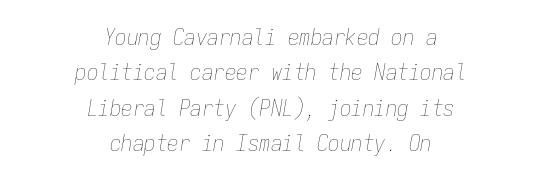
Q: Is the text bold? A: No.
Q: Is the text italic (slanted)? A: Yes, it leans right by about 9 degrees.
Q: Is the text underlined? A: No.
Q: How is the paragraph aligned? A: Centered.
Q: Is the spacing between letters normal or unusually wide? A: Normal.
Q: Is the spacing between lines tight, normal or loose? A: Normal.
